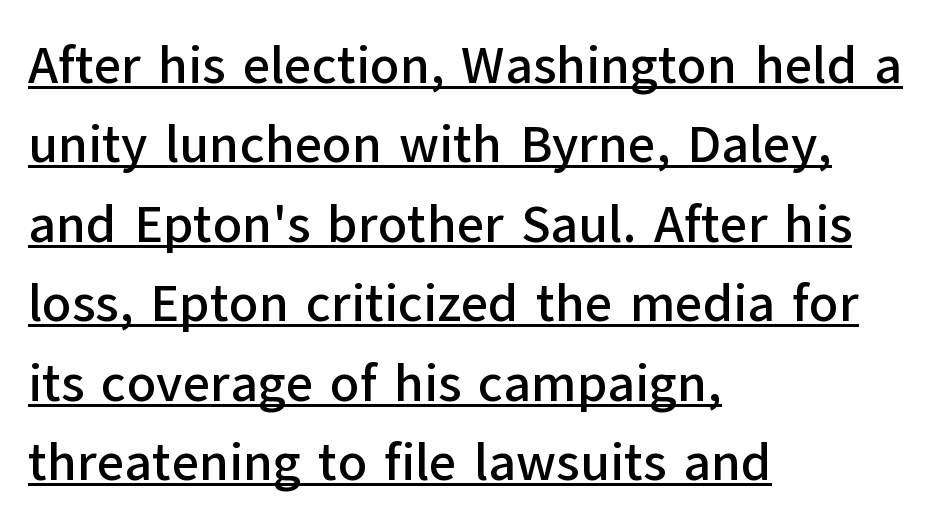
Q: Is the text italic (slanted)? A: No, it is upright.
Q: Is the typeface a serif or a sans-serif typeface? A: Sans-serif.
Q: Is the text underlined? A: Yes.
Q: How is the paragraph aligned? A: Left-aligned.
Q: Is the spacing between letters normal or unusually wide? A: Normal.
Q: Is the spacing between lines tight, normal or loose? A: Normal.
Q: Width (condensed, normal, or wide)? A: Normal.
Q: Stroke contrast? A: Low.
Q: x-height? A: Medium.
Q: Monospaced? A: No.
